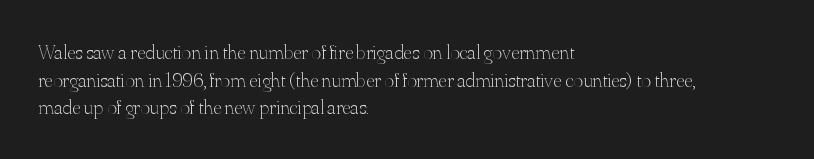
Teacher's note: observe the even left margin — that is flush-left alignment. The line texture is even and compact thanks to regular tracking. The lettering stays uniformly vertical, giving the passage a roman look. The baseline area is clear.
